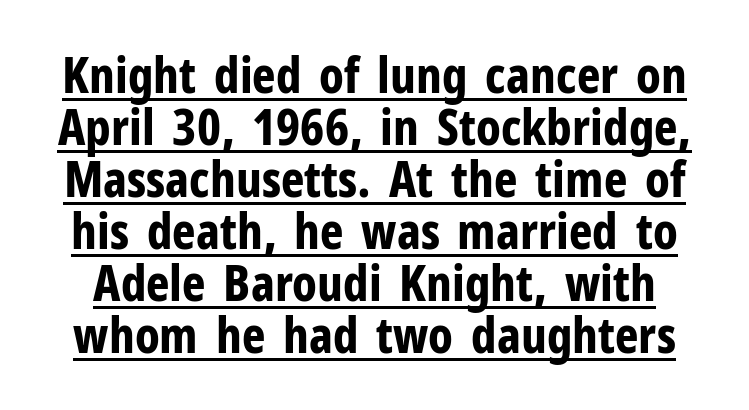
Q: Is the text bold? A: Yes.
Q: Is the text italic (slanted)? A: No, it is upright.
Q: Is the typeface a serif or a sans-serif typeface? A: Sans-serif.
Q: Is the text underlined? A: Yes.
Q: Is the spacing between letters normal or unusually wide? A: Normal.
Q: Is the spacing between lines tight, normal or loose? A: Tight.
Q: Width (condensed, normal, or wide)? A: Condensed.
Q: Stroke contrast? A: Low.
Q: x-height? A: Medium.
Q: Monospaced? A: No.
